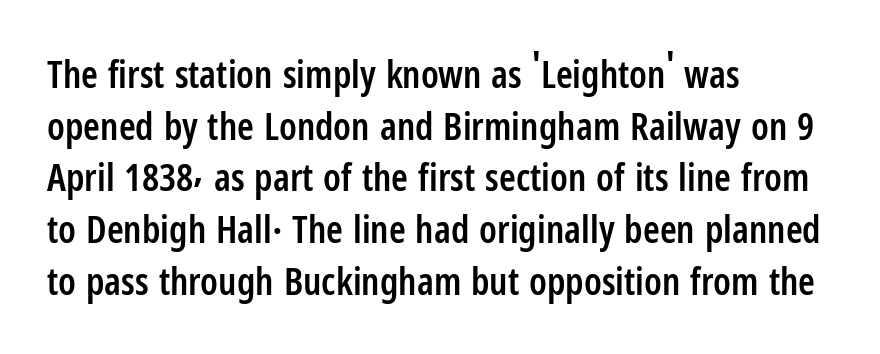
{"serif": "no", "italic": "no", "bold": "semi", "weight": "semibold", "width": "condensed", "stroke_contrast": "low", "x_height": "medium", "monospaced": "no", "underline": "no", "align": "left", "line_spacing": "normal", "line_spacing_ratio": 1.36, "letter_spacing": "normal", "letter_spacing_em": 0.0, "glyph_px": 38}
